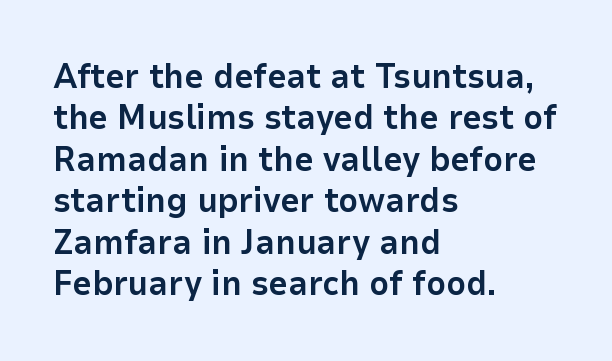
The lines are quadded left. It's the straight-up-and-down kind of type. Standard letterfit; no display-style spreading of the glyphs. On the weight axis this lands at bold, roughly 700. The letters advance in unequal steps, a hallmark of proportional type. Rule under the text: the space is simply empty.
